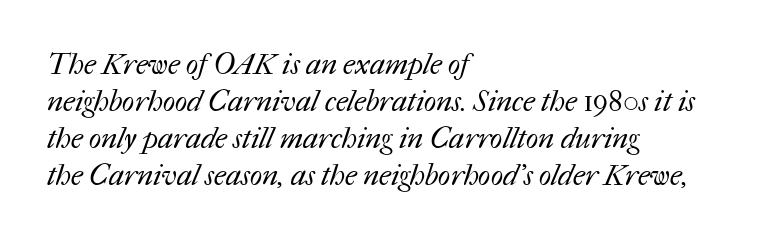
{"bold": "no", "weight": "regular", "width": "normal", "stroke_contrast": "medium", "x_height": "medium", "monospaced": "no", "underline": "no", "align": "left", "line_spacing": "normal", "line_spacing_ratio": 1.28, "letter_spacing": "normal", "letter_spacing_em": 0.0, "glyph_px": 29}
